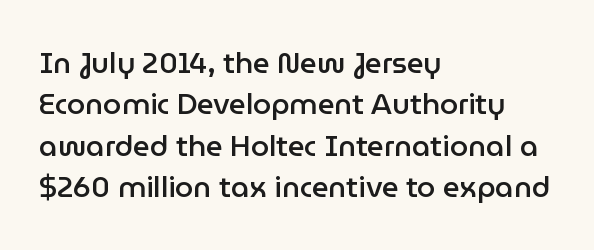
The image shows 29 px semibold sans-serif type, upright; set left-aligned, normal line spacing (1.43x), normal letter spacing, not underlined; low stroke contrast and a medium x-height.
